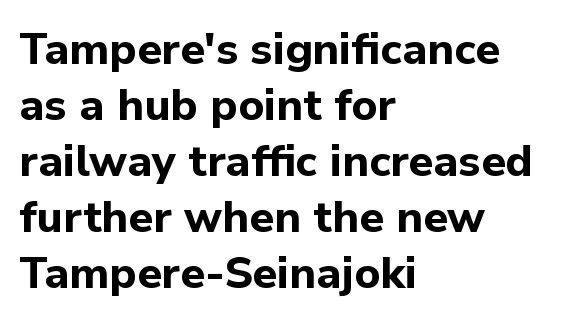
This rendering uses left alignment, leaving the right contour irregular. Normally led — the rows are evenly, conventionally spaced. Default kerning and tracking; the words read as compact shapes. The typography opts for an upright posture over an oblique one.
